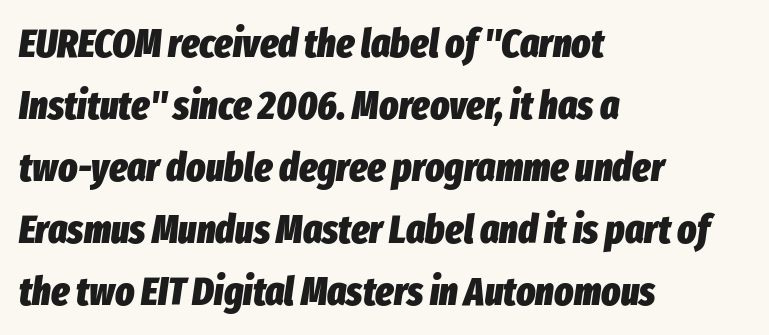
The rendering uses natural spacing where letterforms have individual widths. Caption: standard tracking, unaltered. Underlining? Definitely not there. This sample is left-justified, so line endings fall wherever the words run out. The glyphs have the mass of a bold cut.
